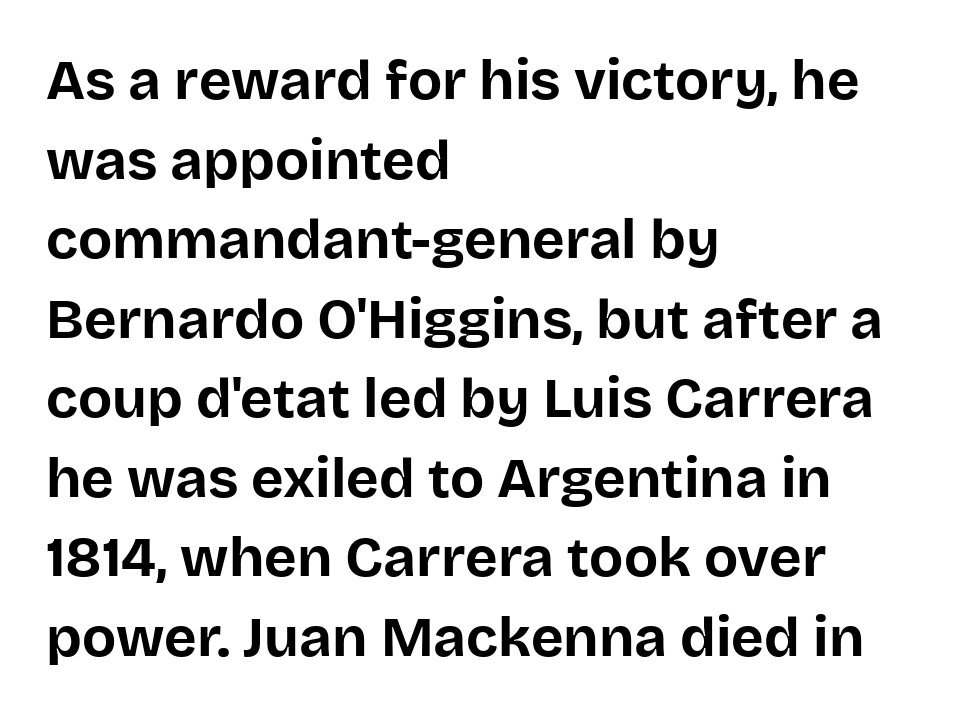
{"serif": "no", "italic": "no", "bold": "yes", "weight": "bold", "width": "normal", "stroke_contrast": "low", "x_height": "large", "monospaced": "no", "underline": "no", "align": "left", "line_spacing": "normal", "line_spacing_ratio": 1.42, "letter_spacing": "normal", "letter_spacing_em": 0.0, "glyph_px": 56}
